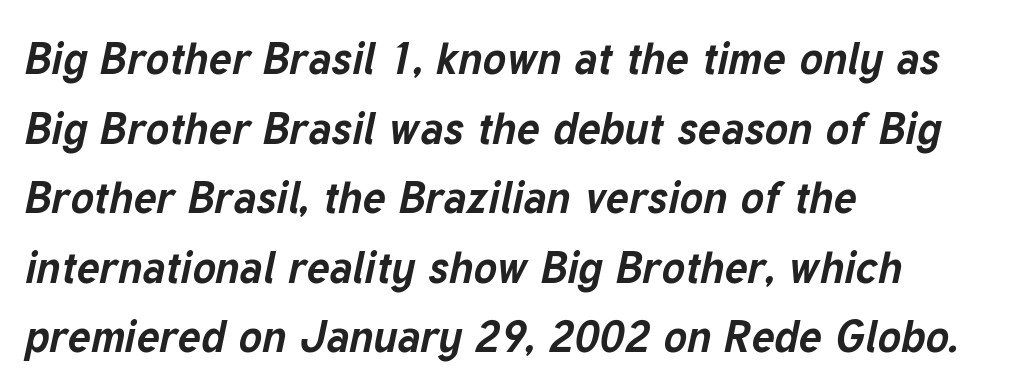
{"italic": "yes", "lean": "right", "slant_degrees": 12, "bold": "yes", "weight": "bold", "width": "normal", "stroke_contrast": "low", "x_height": "medium", "monospaced": "no", "underline": "no", "align": "left", "line_spacing": "normal", "line_spacing_ratio": 1.58, "letter_spacing": "normal", "letter_spacing_em": 0.0, "glyph_px": 44}
